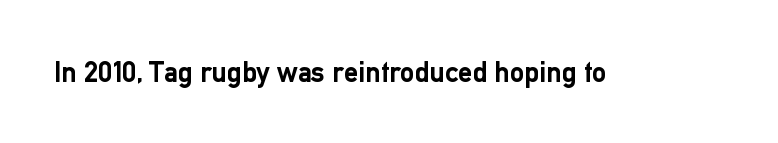
{"serif": "no", "italic": "no", "bold": "yes", "weight": "semibold", "width": "normal", "stroke_contrast": "low", "x_height": "medium", "monospaced": "no", "underline": "no", "letter_spacing": "normal", "letter_spacing_em": 0.0, "glyph_px": 29}
